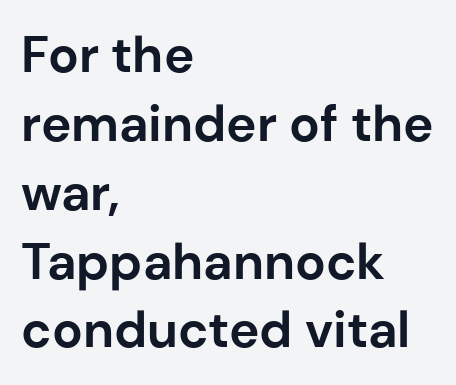
The image shows 51 px bold sans-serif type, upright; set left-aligned, normal line spacing (1.35x), normal letter spacing, not underlined; low stroke contrast and a medium x-height.
